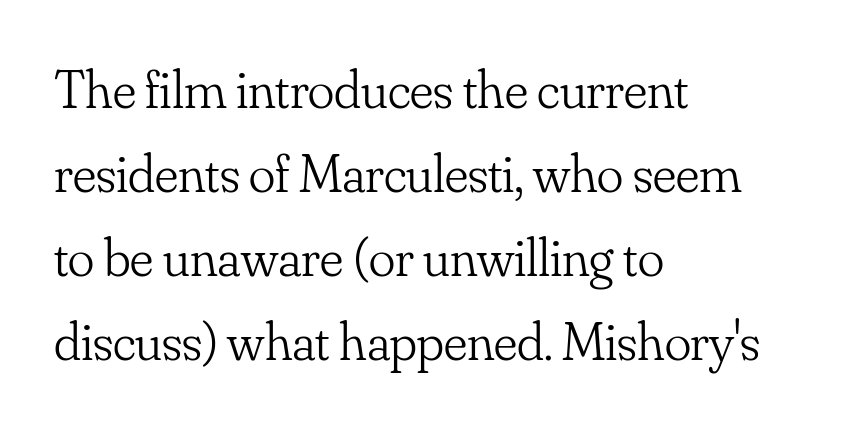
The image shows 55 px light serif type, upright; set left-aligned, normal line spacing (1.53x), normal letter spacing, not underlined; low stroke contrast and a small x-height.
